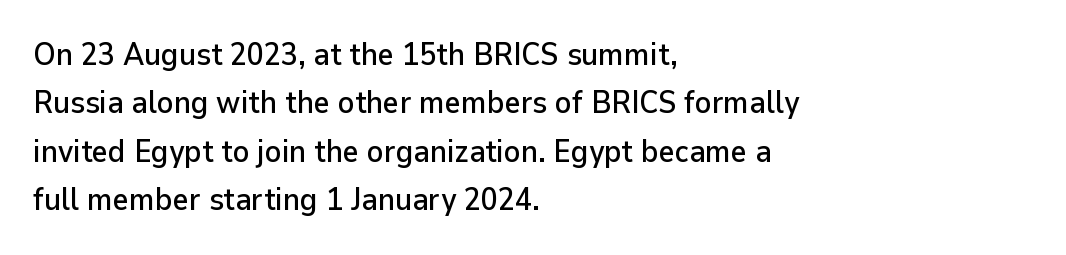
Q: Is the text italic (slanted)? A: No, it is upright.
Q: Is the typeface a serif or a sans-serif typeface? A: Sans-serif.
Q: Is the text underlined? A: No.
Q: How is the paragraph aligned? A: Left-aligned.
Q: Is the spacing between letters normal or unusually wide? A: Normal.
Q: Is the spacing between lines tight, normal or loose? A: Normal.
Q: Width (condensed, normal, or wide)? A: Normal.
Q: Stroke contrast? A: Low.
Q: x-height? A: Medium.
Q: Monospaced? A: No.
